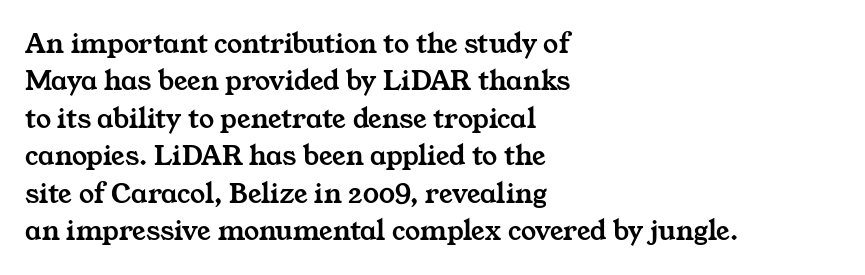
{"serif": "yes", "width": "wide", "stroke_contrast": "medium", "x_height": "medium", "monospaced": "no", "underline": "no", "align": "left", "line_spacing": "normal", "line_spacing_ratio": 1.25, "letter_spacing": "normal", "letter_spacing_em": 0.0, "glyph_px": 30}
